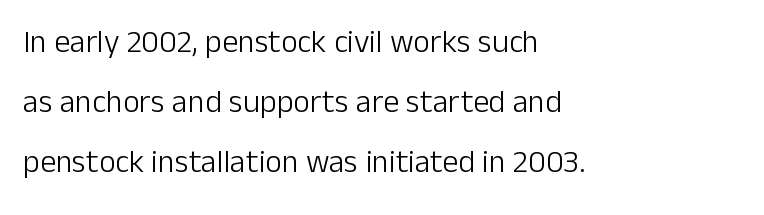
In terms of letterform style, serifs are entirely absent. A roman cut, with each character standing at attention. Nobody touched the tracking dial on this one. Descenders are the only things crossing below the line. Is the type heavy? It reads as light-to-regular instead. Varying glyph widths throughout — classic text-font behaviour.
